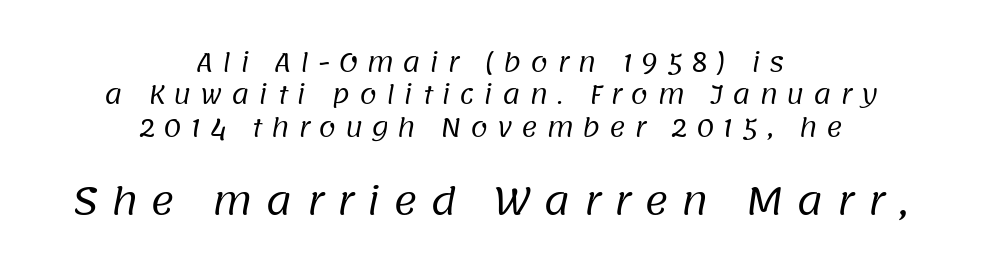
The image shows 37 px regular-weight sans-serif type; set centered, normal line spacing (1.3x), unusually wide letter spacing (+0.34 em), not underlined; the second (bottom) block is 1.48x larger; low stroke contrast and a large x-height.
